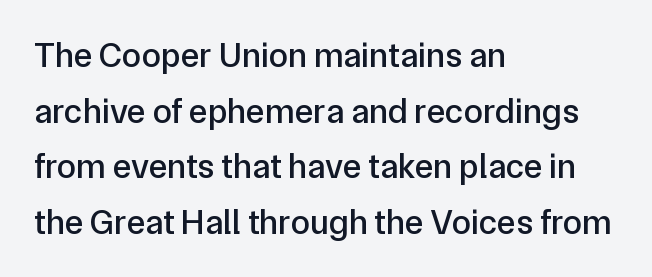
The image shows 35 px sans-serif type, upright; set left-aligned, normal line spacing (1.59x), normal letter spacing, not underlined; low stroke contrast and a medium x-height.
